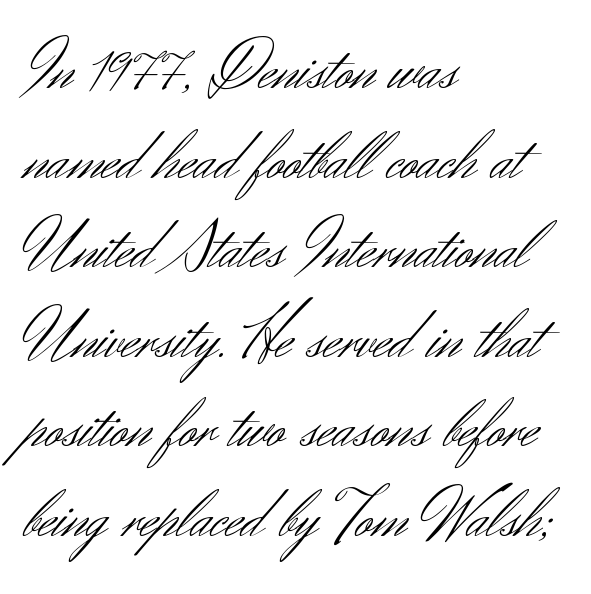
{"serif": "no", "bold": "no", "weight": "light", "width": "normal", "stroke_contrast": "medium", "x_height": "small", "monospaced": "no", "underline": "no", "align": "left", "line_spacing": "normal", "line_spacing_ratio": 1.28, "letter_spacing": "normal", "letter_spacing_em": 0.0, "glyph_px": 70}
